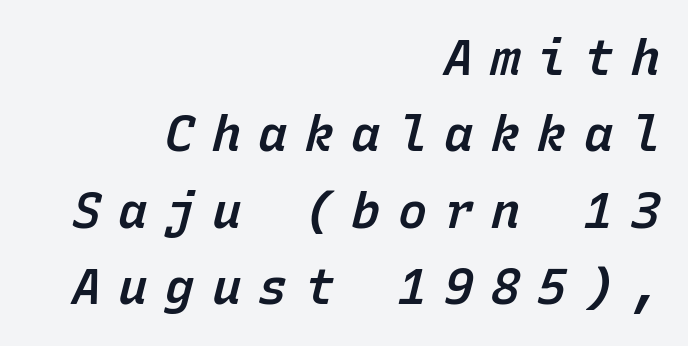
Q: Is the text bold? A: Semi-bold.
Q: Is the text italic (slanted)? A: Yes, it leans right by about 15 degrees.
Q: Is the text underlined? A: No.
Q: How is the paragraph aligned? A: Right-aligned.
Q: Is the spacing between letters normal or unusually wide? A: Unusually wide.
Q: Is the spacing between lines tight, normal or loose? A: Normal.
Q: Width (condensed, normal, or wide)? A: Normal.
Q: Stroke contrast? A: Low.
Q: x-height? A: Medium.
Q: Monospaced? A: Yes.
